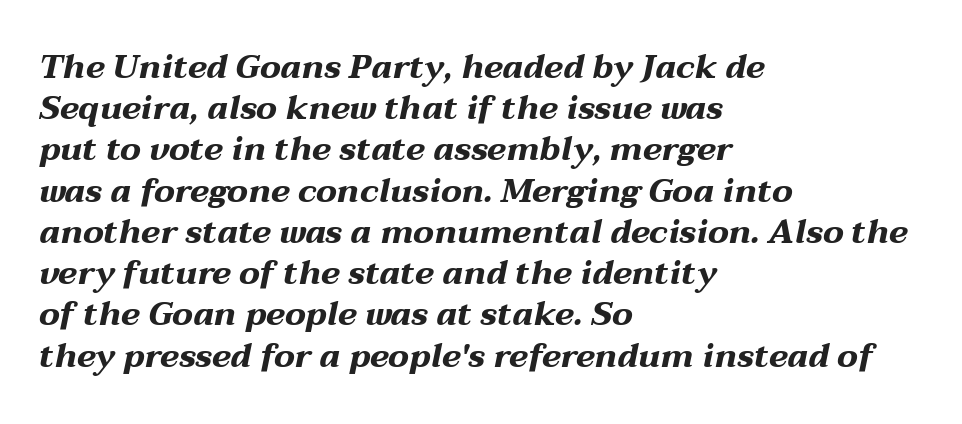
Varying glyph widths throughout — classic text-font behaviour. Notice how descenders clear the ascenders below comfortably — that's standard leading. The zone under the glyphs is completely vacant. This rendering leaves character spacing at its baseline value. Thick stems and heavy bowls — unmistakably bold.
